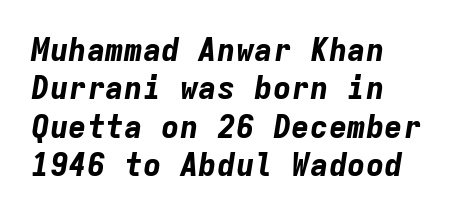
A dark, heavy texture on the line: the type is bold. Monospaced: the letters line up in strict vertical columns. Compared with a centered layout, this one pins lines to the left instead. The passage shown is not underscored anywhere. Nothing unusual about the tracking: characters are spaced as the font intends.
